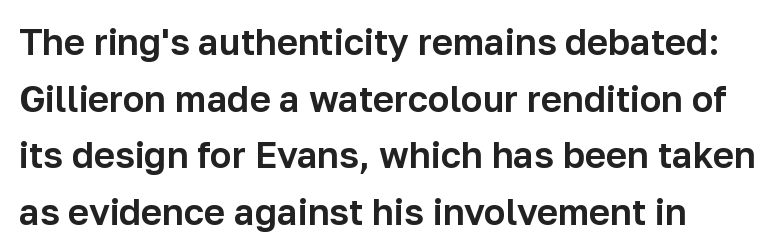
The image shows 36 px sans-serif type, upright; set left-aligned, normal line spacing (1.57x), normal letter spacing, not underlined; low stroke contrast and a medium x-height.
